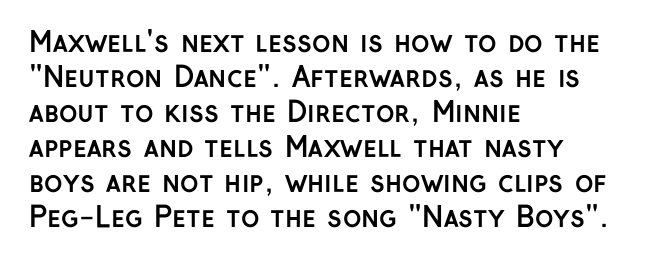
The image shows 28 px semibold sans-serif type, upright; set left-aligned, normal line spacing (1.25x), normal letter spacing, not underlined; low stroke contrast and a medium x-height.
